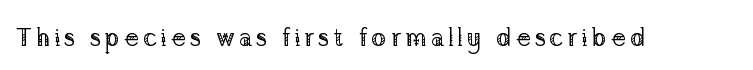
The type sits square on the baseline with zero lean. The strip under each line holds only bare page. Stroke thickness stays within the range of a standard reading face or lighter.
